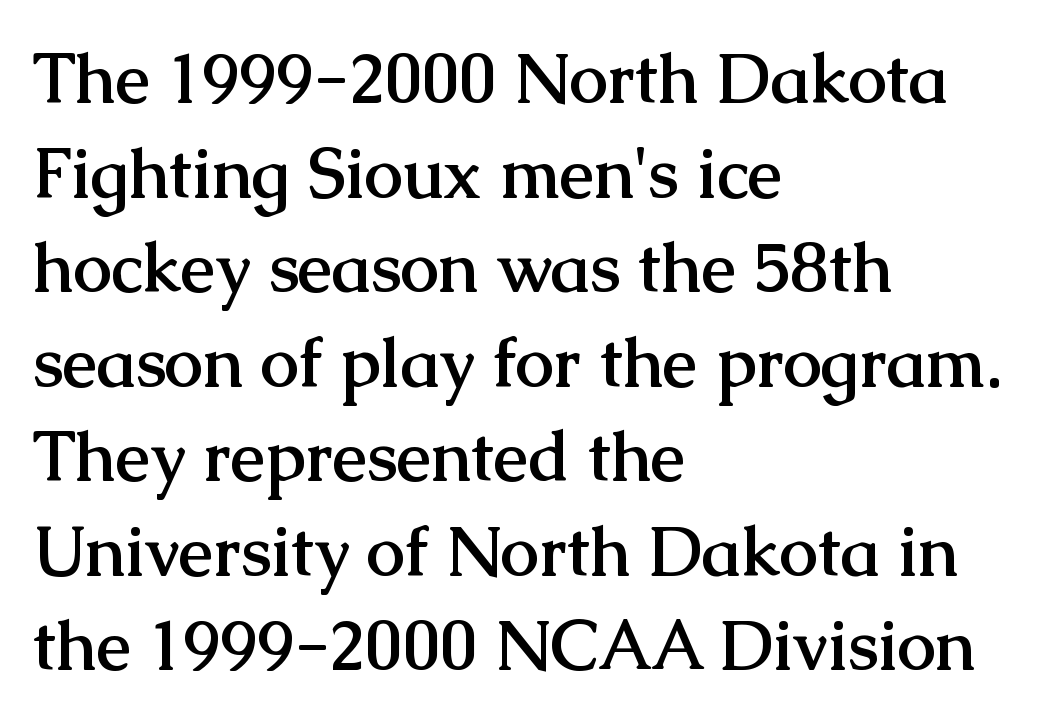
The image shows 69 px semibold serif type, upright; set left-aligned, normal line spacing (1.37x), normal letter spacing, not underlined; medium stroke contrast and a medium x-height.
